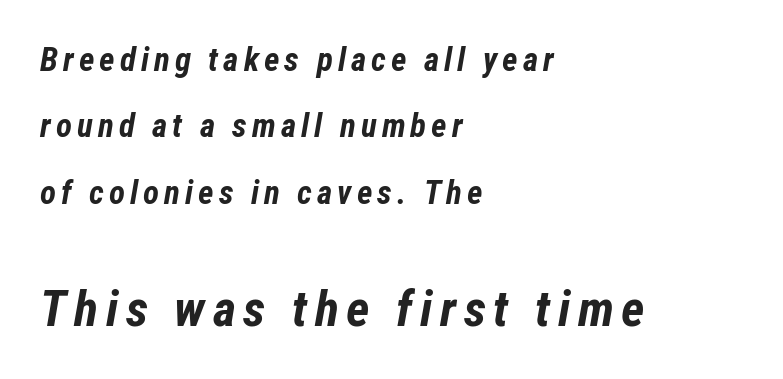
{"italic": "yes", "lean": "right", "slant_degrees": 12, "bold": "yes", "weight": "bold", "width": "condensed", "stroke_contrast": "low", "x_height": "medium", "monospaced": "no", "underline": "no", "align": "left", "line_spacing": "loose", "line_spacing_ratio": 2.01, "larger_block": "second", "size_ratio": 1.52, "glyph_px": 50}
